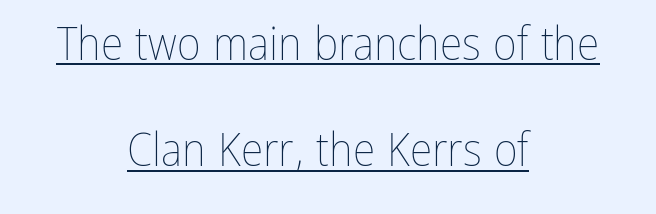
The image shows 46 px thin, condensed type, upright; set centered, loose line spacing (2.31x), normal letter spacing, underlined; low stroke contrast and a medium x-height.
